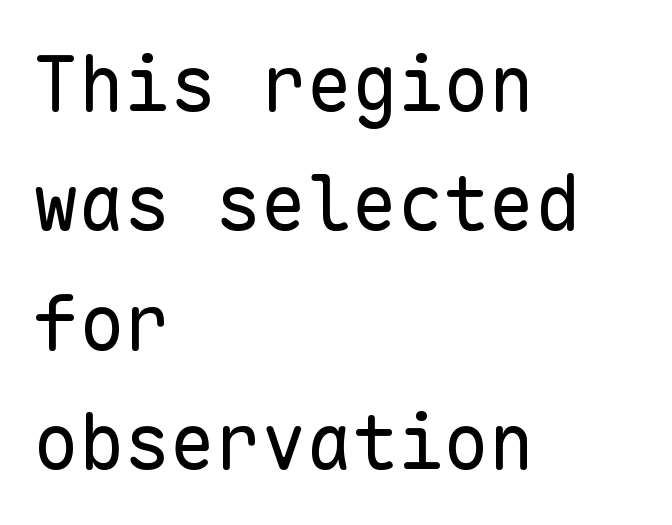
Is this a heavy cut? Hardly; it is regular or lighter. Fixed-width glyphs throughout — classic coding-font behaviour. Clear beneath every line of the passage. Leading: standard. This rendering uses left alignment, leaving the right contour irregular.
